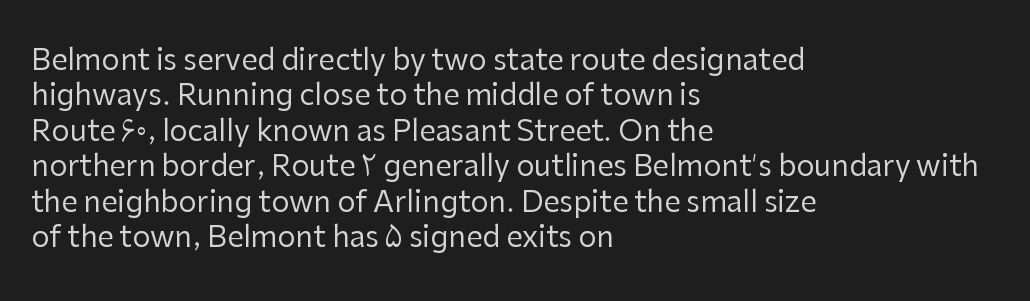
Nope, not italic — everything's standing straight. The letterforms sit shoulder to shoulder at normal distance. No extra ink here — the face is not bold. Check under the words: just untouched page. The text block is weighted toward the left margin, trailing off unevenly rightward. You could not count columns in this text — the font is proportionally spaced.
